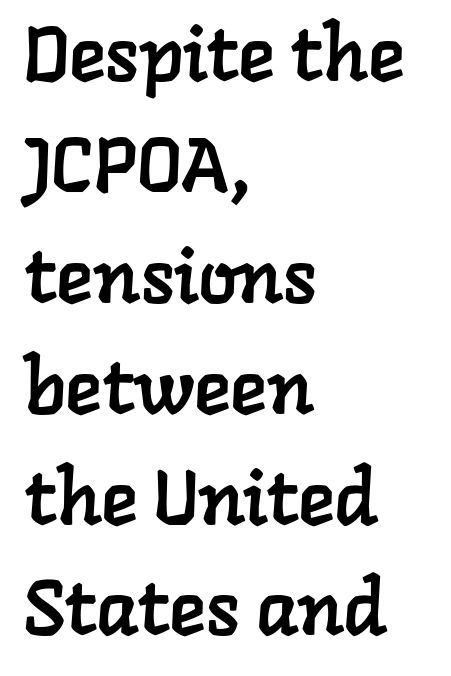
{"serif": "yes", "width": "normal", "stroke_contrast": "low", "x_height": "medium", "monospaced": "no", "underline": "no", "align": "left", "line_spacing": "normal", "line_spacing_ratio": 1.44, "letter_spacing": "normal", "letter_spacing_em": 0.0, "glyph_px": 77}
